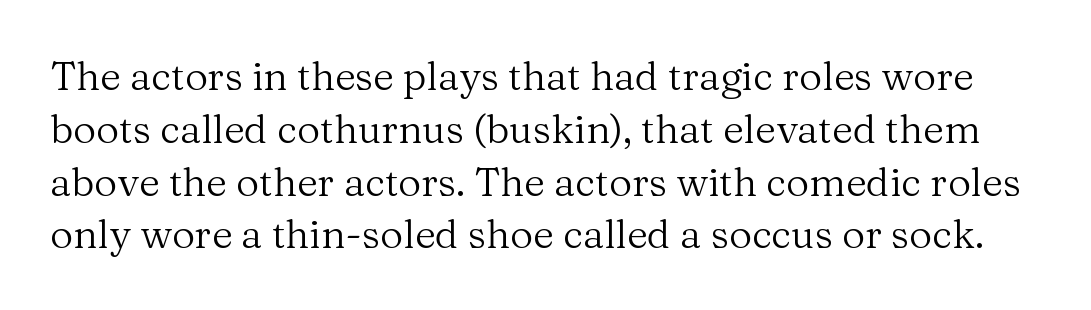
Q: Is the text bold? A: No.
Q: Is the text italic (slanted)? A: No, it is upright.
Q: Is the typeface a serif or a sans-serif typeface? A: Serif.
Q: Is the text underlined? A: No.
Q: Is the spacing between letters normal or unusually wide? A: Normal.
Q: Is the spacing between lines tight, normal or loose? A: Normal.
Q: Width (condensed, normal, or wide)? A: Normal.
Q: Stroke contrast? A: Medium.
Q: x-height? A: Medium.
Q: Monospaced? A: No.
